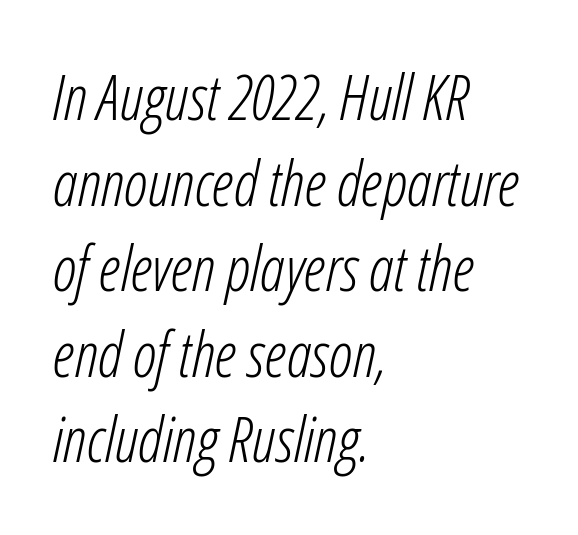
The image shows 62 px light, condensed type, italic (leaning right); set left-aligned, normal line spacing (1.38x), normal letter spacing, not underlined; low stroke contrast and a medium x-height.
